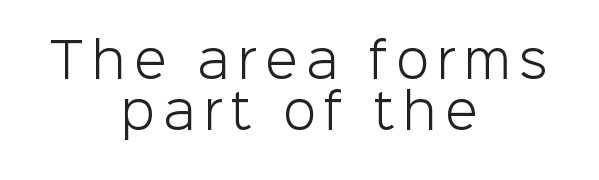
Each letter keeps its own natural width here, so spacing adapts to shape. Look at the bottom of the vertical strokes: they stop flat, with no serifs. Honestly, the rows look squashed on top of each other. Type without underlining. Notice how the stems are strictly vertical — no italics here.
